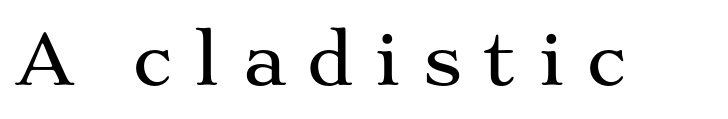
{"serif": "yes", "italic": "no", "width": "wide", "stroke_contrast": "medium", "x_height": "medium", "monospaced": "no", "underline": "no", "letter_spacing": "wide", "letter_spacing_em": 0.29, "glyph_px": 69}
